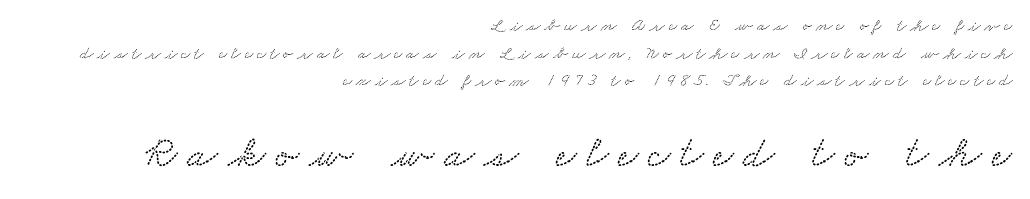
The image shows 44 px wide serif type; set right-aligned, normal line spacing (1.53x), unusually wide letter spacing (+0.23 em), not underlined; the second (bottom) block is 2.44x larger; medium stroke contrast and a small x-height.
